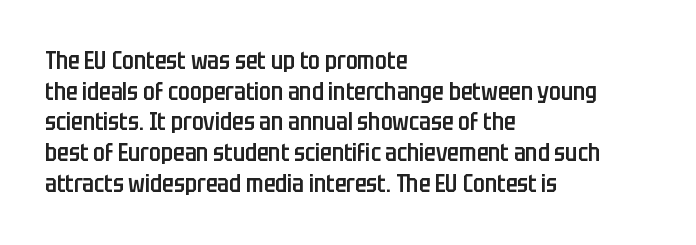
Each word holds together tightly as a unit, with standard inter-letter gaps. Check the space under the baseline: it is left empty. The paragraph has a hard left edge and a soft right edge. Posture: straight, roman, zero tilt. The vertical gap from one line to the next is medium. Notice the strokes are somewhat thickened but not fully heavy: this is a semibold.
